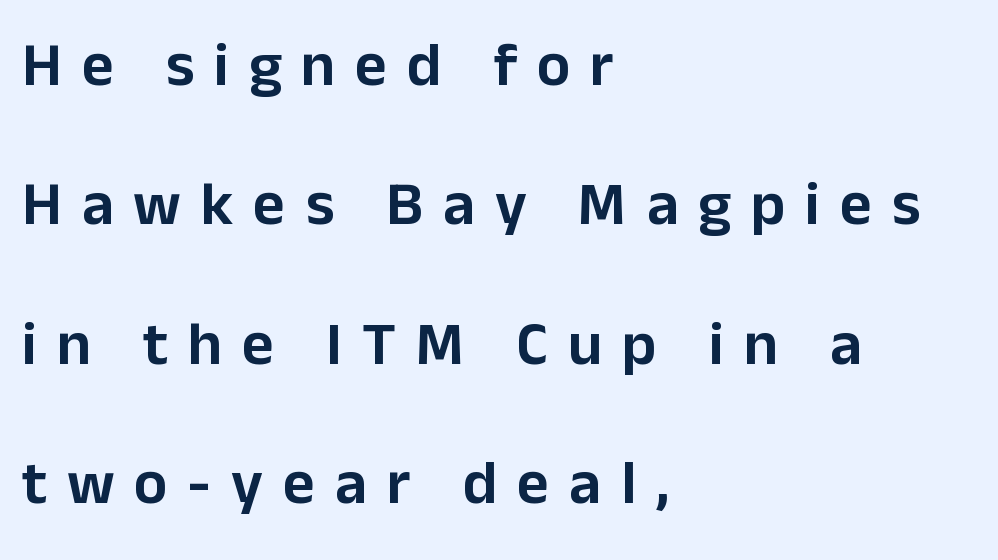
Q: Is the text italic (slanted)? A: No, it is upright.
Q: Is the typeface a serif or a sans-serif typeface? A: Sans-serif.
Q: Is the text underlined? A: No.
Q: How is the paragraph aligned? A: Left-aligned.
Q: Is the spacing between letters normal or unusually wide? A: Unusually wide.
Q: Is the spacing between lines tight, normal or loose? A: Loose.
Q: Width (condensed, normal, or wide)? A: Normal.
Q: Stroke contrast? A: Low.
Q: x-height? A: Medium.
Q: Monospaced? A: No.
